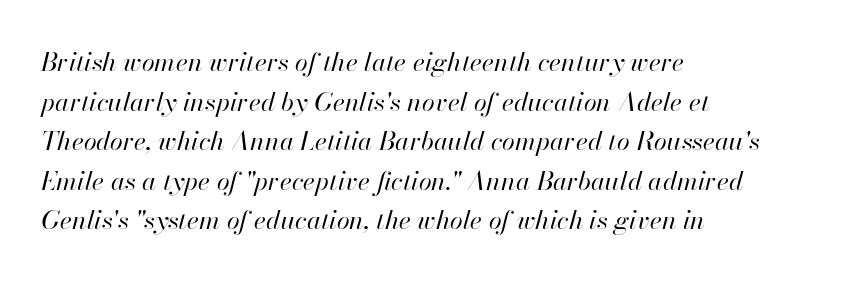
Q: Is the text bold? A: No.
Q: Is the text italic (slanted)? A: Yes, it leans right by about 13 degrees.
Q: Is the text underlined? A: No.
Q: How is the paragraph aligned? A: Left-aligned.
Q: Is the spacing between letters normal or unusually wide? A: Normal.
Q: Is the spacing between lines tight, normal or loose? A: Normal.
